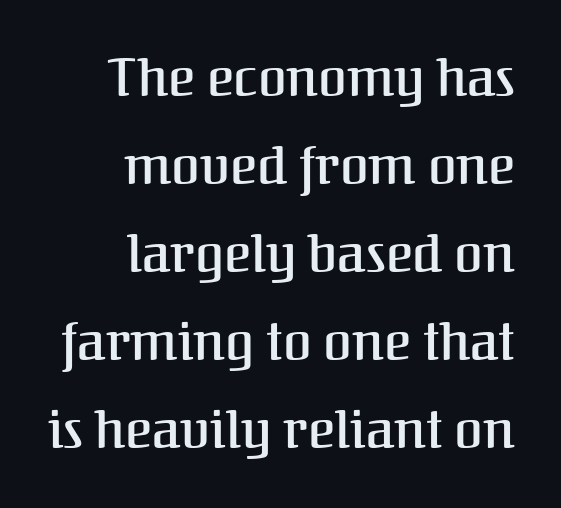
{"serif": "yes", "italic": "no", "bold": "semi", "weight": "semibold", "width": "normal", "stroke_contrast": "medium", "x_height": "medium", "monospaced": "no", "underline": "no", "align": "right", "line_spacing": "normal", "line_spacing_ratio": 1.69, "letter_spacing": "normal", "letter_spacing_em": 0.0, "glyph_px": 52}
